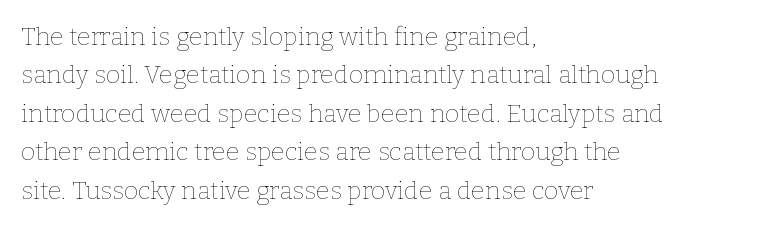
This sample uses an upright cut, with every glyph sitting square on the baseline. The string is rendered with underlining switched off. Tracking value appears to be zero — textbook default spacing. The lines in this sample share a left origin and differ only in where they stop. Vertical spacing — default.
